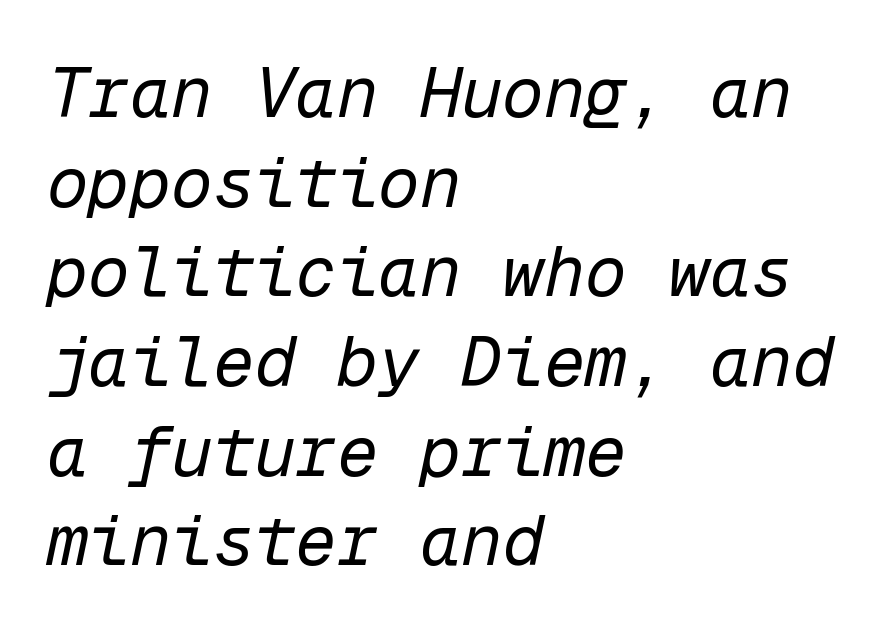
The image shows 69 px regular-weight type, italic (leaning right), monospaced; set left-aligned, normal line spacing (1.3x), normal letter spacing, not underlined; low stroke contrast and a medium x-height.
